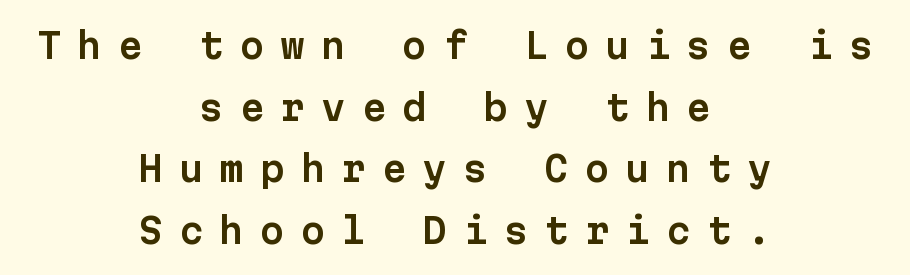
Q: Is the text italic (slanted)? A: No, it is upright.
Q: Is the typeface a serif or a sans-serif typeface? A: Sans-serif.
Q: Is the text underlined? A: No.
Q: How is the paragraph aligned? A: Centered.
Q: Is the spacing between letters normal or unusually wide? A: Unusually wide.
Q: Width (condensed, normal, or wide)? A: Normal.
Q: Stroke contrast? A: Low.
Q: x-height? A: Medium.
Q: Monospaced? A: Yes.
